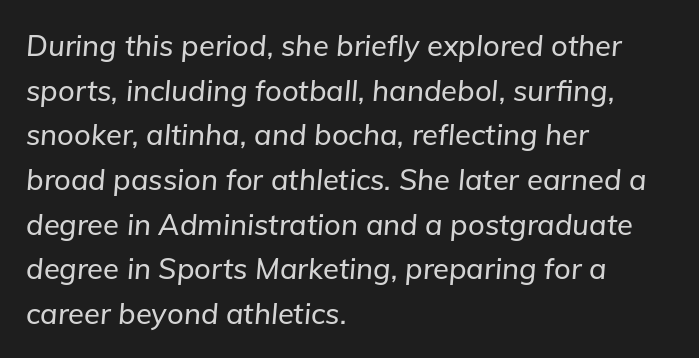
The image shows 29 px text type, italic (leaning right); set left-aligned, normal line spacing (1.54x), normal letter spacing, not underlined; low stroke contrast and a medium x-height.
